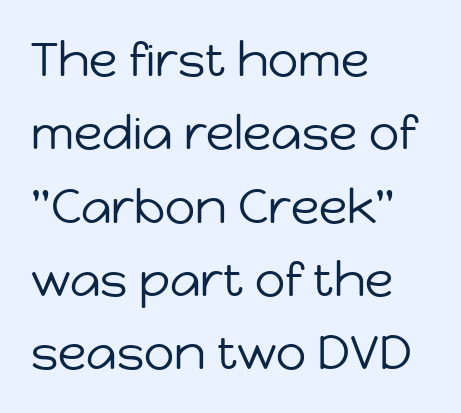
Q: Is the text bold? A: No.
Q: Is the text italic (slanted)? A: No, it is upright.
Q: Is the typeface a serif or a sans-serif typeface? A: Sans-serif.
Q: Is the text underlined? A: No.
Q: How is the paragraph aligned? A: Left-aligned.
Q: Is the spacing between letters normal or unusually wide? A: Normal.
Q: Is the spacing between lines tight, normal or loose? A: Normal.
Q: Width (condensed, normal, or wide)? A: Normal.
Q: Stroke contrast? A: Low.
Q: x-height? A: Medium.
Q: Monospaced? A: No.
